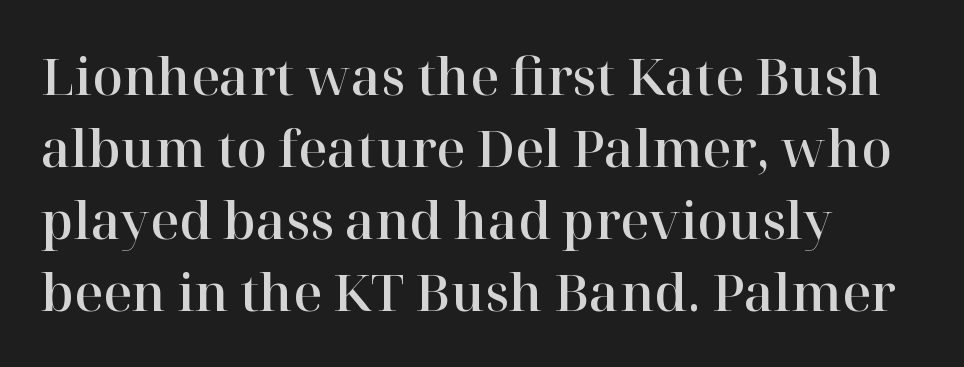
Q: Is the text italic (slanted)? A: No, it is upright.
Q: Is the typeface a serif or a sans-serif typeface? A: Serif.
Q: Is the text underlined? A: No.
Q: How is the paragraph aligned? A: Left-aligned.
Q: Is the spacing between letters normal or unusually wide? A: Normal.
Q: Is the spacing between lines tight, normal or loose? A: Normal.
Q: Width (condensed, normal, or wide)? A: Normal.
Q: Stroke contrast? A: High.
Q: x-height? A: Medium.
Q: Monospaced? A: No.
